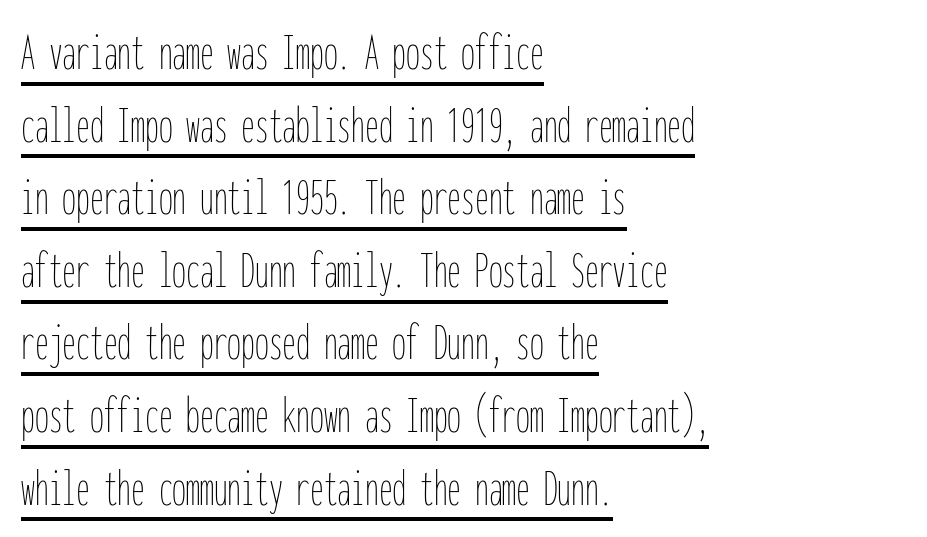
Q: Is the text bold? A: No.
Q: Is the text italic (slanted)? A: No, it is upright.
Q: Is the text underlined? A: Yes.
Q: How is the paragraph aligned? A: Left-aligned.
Q: Is the spacing between letters normal or unusually wide? A: Normal.
Q: Is the spacing between lines tight, normal or loose? A: Normal.
Q: Width (condensed, normal, or wide)? A: Condensed.
Q: Stroke contrast? A: Low.
Q: x-height? A: Medium.
Q: Monospaced? A: Yes.
